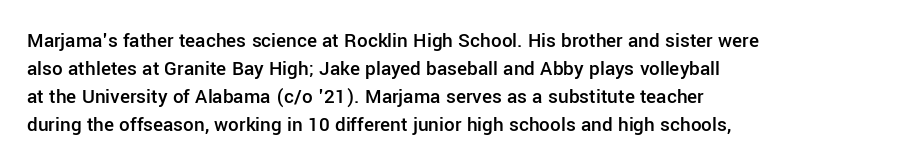
The image shows 21 px text type, upright; set left-aligned, normal line spacing (1.34x), normal letter spacing, not underlined.
